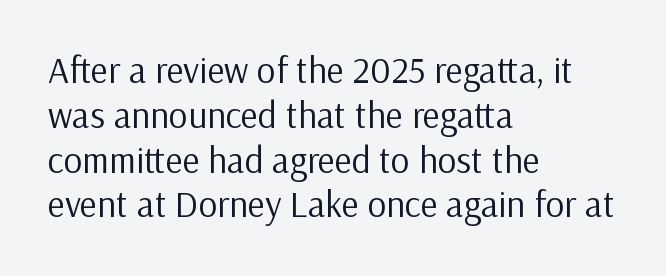
Q: Is the text bold? A: No.
Q: Is the text italic (slanted)? A: No, it is upright.
Q: Is the typeface a serif or a sans-serif typeface? A: Sans-serif.
Q: Is the text underlined? A: No.
Q: How is the paragraph aligned? A: Left-aligned.
Q: Is the spacing between letters normal or unusually wide? A: Normal.
Q: Width (condensed, normal, or wide)? A: Normal.
Q: Stroke contrast? A: Low.
Q: x-height? A: Medium.
Q: Monospaced? A: No.
